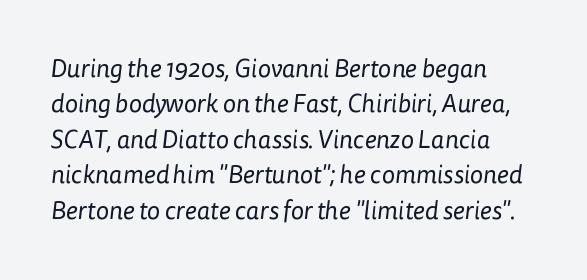
Q: Is the text bold? A: No.
Q: Is the text underlined? A: No.
Q: How is the paragraph aligned? A: Left-aligned.
Q: Is the spacing between letters normal or unusually wide? A: Normal.
Q: Is the spacing between lines tight, normal or loose? A: Normal.
